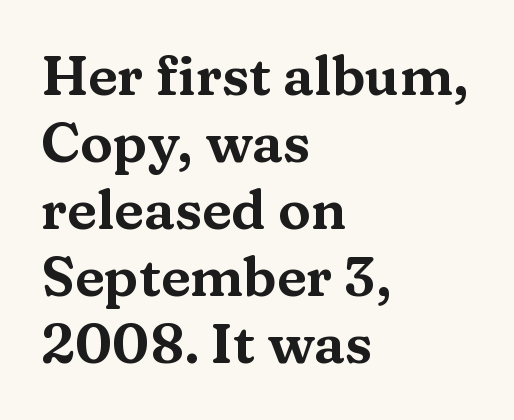
The letters advance in unequal steps, a hallmark of proportional type. Just letters on the line, the space beneath them empty. Inter-character spacing is left at the font's built-in metrics. Short and long lines alike share a common starting point at left.
